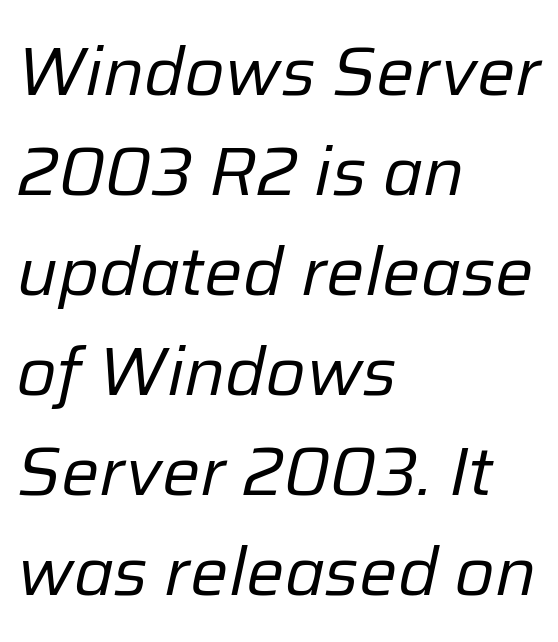
Q: Is the text bold? A: No.
Q: Is the text italic (slanted)? A: Yes, it leans right by about 12 degrees.
Q: Is the text underlined? A: No.
Q: How is the paragraph aligned? A: Left-aligned.
Q: Is the spacing between letters normal or unusually wide? A: Normal.
Q: Is the spacing between lines tight, normal or loose? A: Normal.
Q: Width (condensed, normal, or wide)? A: Normal.
Q: Stroke contrast? A: Low.
Q: x-height? A: Medium.
Q: Monospaced? A: No.
